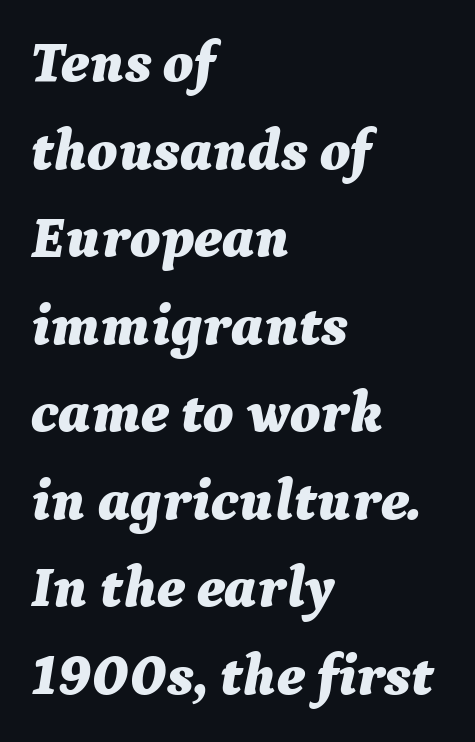
Horizontal alignment here is leftward, the default for most running prose. Set as a true bold cut, around the 700 mark. It's the slanting kind of type. Bare-footed words on every line. Horizontal bands of white between lines are of average thickness. Inter-character spacing is left at the font's built-in metrics.
